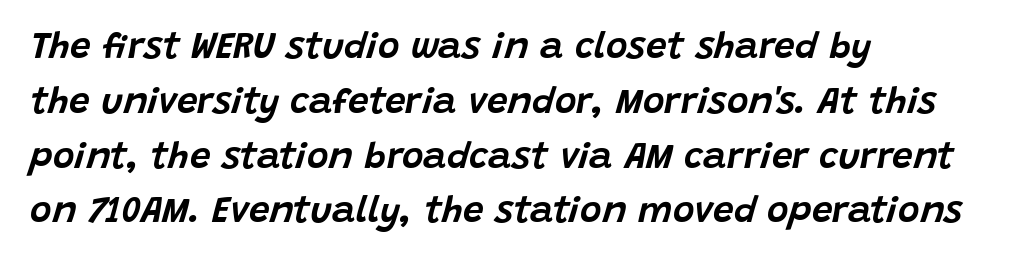
The image shows 37 px text type, italic (leaning right); set left-aligned, normal line spacing (1.48x), normal letter spacing, not underlined; low stroke contrast and a large x-height.
